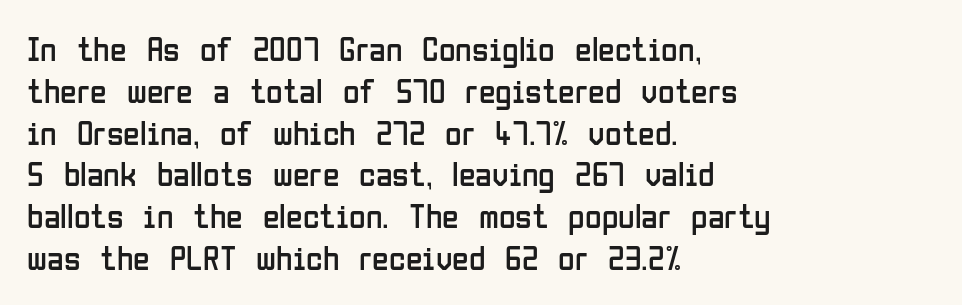
The image shows 34 px regular-weight, condensed sans-serif type, upright; set left-aligned, line spacing 1.23x, normal letter spacing, not underlined; low stroke contrast and a medium x-height.
